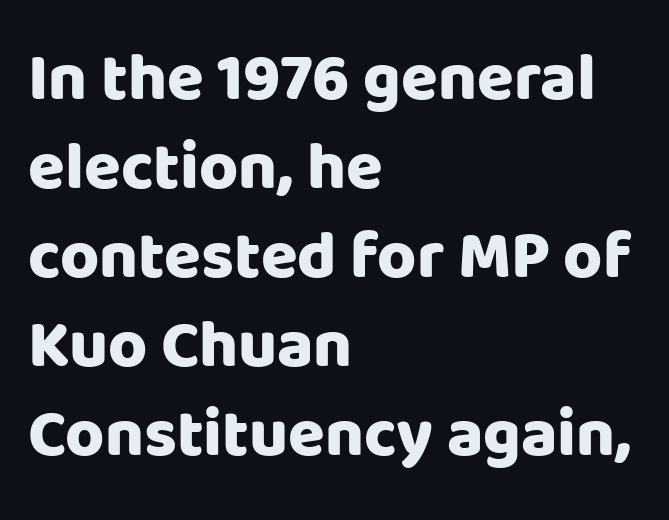
Short and long lines alike share a common starting point at left. Font category for this specimen: sans-serif. This sample uses an upright cut, with every glyph sitting square on the baseline. How would I describe the line gaps? Plain and ordinary. Varying glyph widths throughout — classic text-font behaviour.
